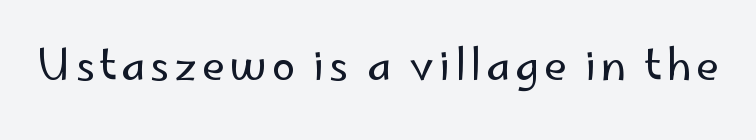
Q: Is the text bold? A: No.
Q: Is the text italic (slanted)? A: No, it is upright.
Q: Is the typeface a serif or a sans-serif typeface? A: Sans-serif.
Q: Is the text underlined? A: No.
Q: Width (condensed, normal, or wide)? A: Normal.
Q: Stroke contrast? A: Low.
Q: x-height? A: Small.
Q: Monospaced? A: No.
